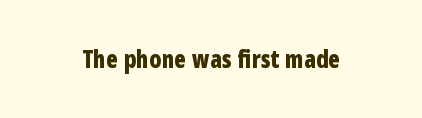
{"italic": "no", "bold": "yes", "underline": "no", "letter_spacing": "normal", "letter_spacing_em": 0.0, "glyph_px": 24}
